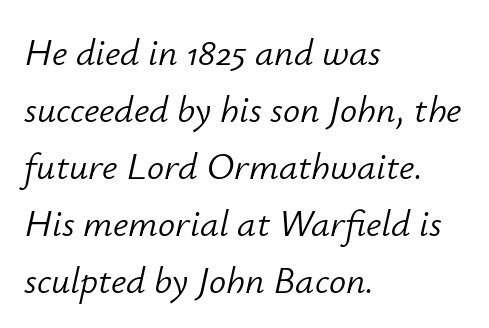
Character widths vary here, with narrow letters taking less room than wide ones. The characters are drawn with everyday or finer stroke widths. These lines were composed using italics. Just letters on the line, the space beneath them empty.
